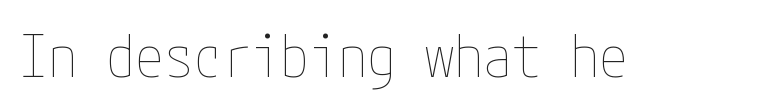
{"italic": "no", "bold": "no", "weight": "thin", "width": "condensed", "stroke_contrast": "low", "x_height": "medium", "underline": "no", "letter_spacing": "normal", "letter_spacing_em": 0.0, "glyph_px": 58}
